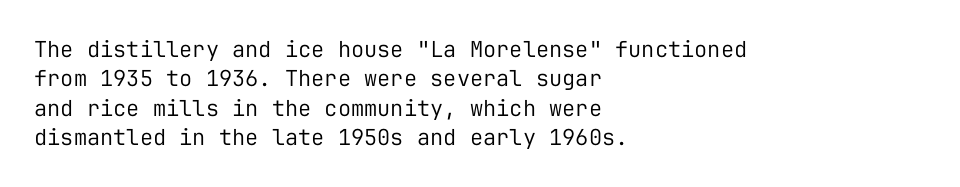
Q: Is the text bold? A: No.
Q: Is the text italic (slanted)? A: No, it is upright.
Q: Is the text underlined? A: No.
Q: How is the paragraph aligned? A: Left-aligned.
Q: Is the spacing between letters normal or unusually wide? A: Normal.
Q: Is the spacing between lines tight, normal or loose? A: Normal.
